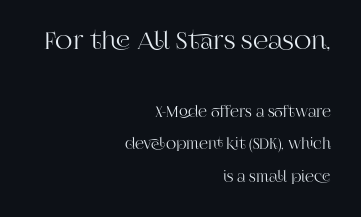
The image shows 24 px text type, upright; set right-aligned, loose line spacing (2.35x), normal letter spacing, not underlined; the first (top) block is 1.71x larger.
